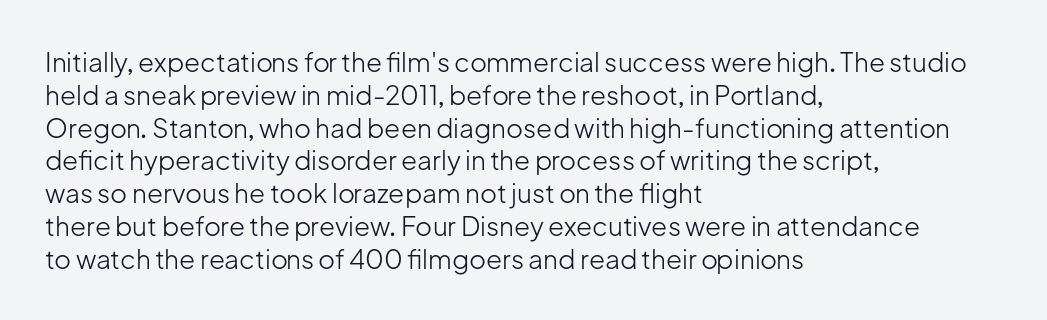
Q: Is the text bold? A: No.
Q: Is the text italic (slanted)? A: No, it is upright.
Q: Is the text underlined? A: No.
Q: How is the paragraph aligned? A: Left-aligned.
Q: Is the spacing between letters normal or unusually wide? A: Normal.
Q: Is the spacing between lines tight, normal or loose? A: Normal.
